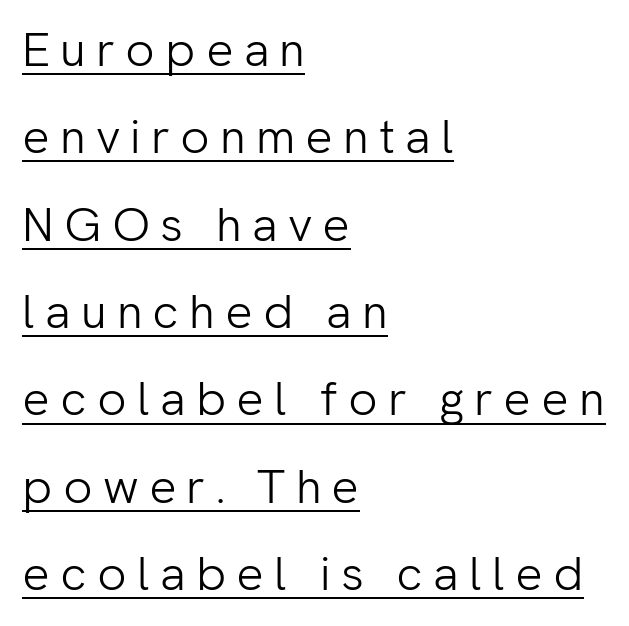
Q: Is the text bold? A: No.
Q: Is the text italic (slanted)? A: No, it is upright.
Q: Is the typeface a serif or a sans-serif typeface? A: Sans-serif.
Q: Is the text underlined? A: Yes.
Q: How is the paragraph aligned? A: Left-aligned.
Q: Is the spacing between letters normal or unusually wide? A: Unusually wide.
Q: Width (condensed, normal, or wide)? A: Normal.
Q: Stroke contrast? A: Low.
Q: x-height? A: Medium.
Q: Monospaced? A: No.
